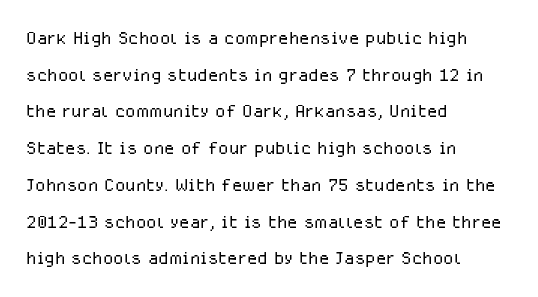
The image shows 24 px text type, upright; set left-aligned, normal line spacing (1.53x), normal letter spacing, not underlined.
